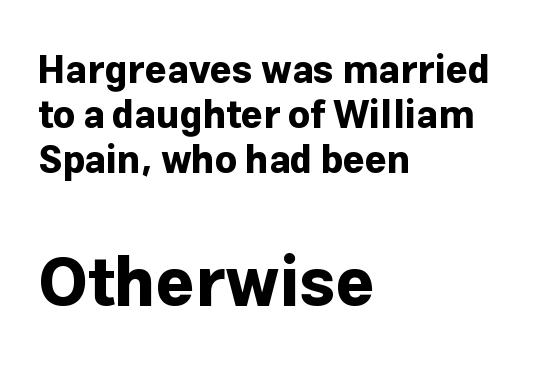
{"serif": "no", "italic": "no", "bold": "yes", "weight": "bold", "width": "normal", "stroke_contrast": "low", "x_height": "medium", "monospaced": "no", "underline": "no", "align": "left", "line_spacing_ratio": 1.19, "letter_spacing": "normal", "letter_spacing_em": 0.0, "larger_block": "second", "size_ratio": 1.76, "glyph_px": 67}
